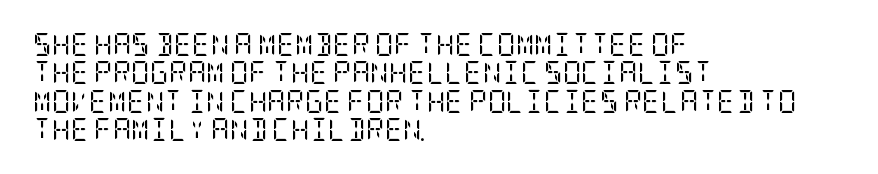
The image shows 23 px text type, upright; set left-aligned, line spacing 1.23x, normal letter spacing, not underlined.
